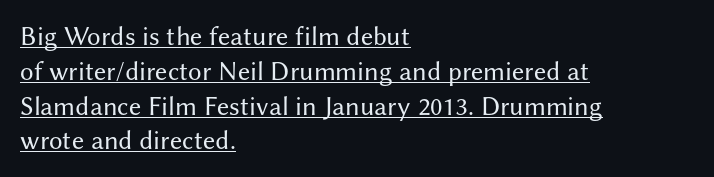
Q: Is the text bold? A: No.
Q: Is the text italic (slanted)? A: No, it is upright.
Q: Is the text underlined? A: Yes.
Q: How is the paragraph aligned? A: Left-aligned.
Q: Is the spacing between letters normal or unusually wide? A: Normal.
Q: Is the spacing between lines tight, normal or loose? A: Normal.
